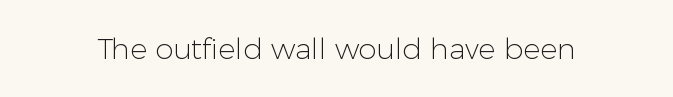
{"serif": "no", "italic": "no", "bold": "no", "weight": "light", "width": "normal", "stroke_contrast": "low", "x_height": "medium", "monospaced": "no", "underline": "no", "letter_spacing": "normal", "letter_spacing_em": 0.0, "glyph_px": 29}
